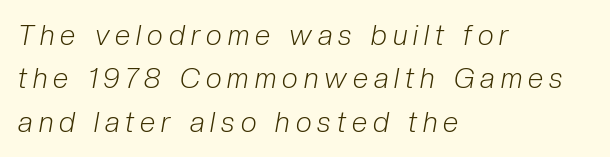
The image shows 28 px light, condensed type, italic (leaning right); set left-aligned, normal line spacing (1.55x), unusually wide letter spacing (+0.22 em), not underlined; low stroke contrast and a medium x-height.
